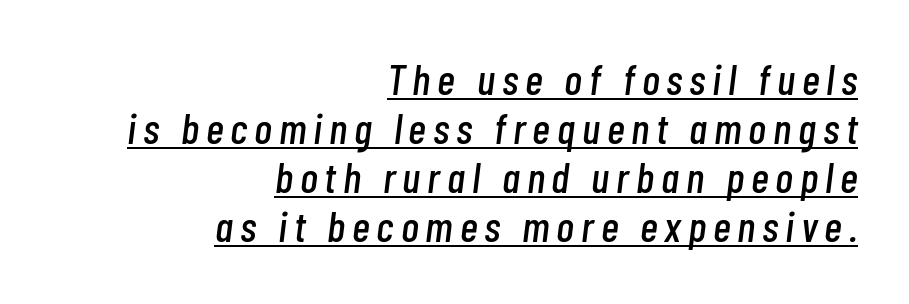
Observe the lean: these are italic letterforms. The setting favours the right margin, as signatures and pull-quotes sometimes do. Successive baselines arrive quickly, one right under another. The face used here appears with an underline applied. Varying glyph widths throughout — classic text-font behaviour.
